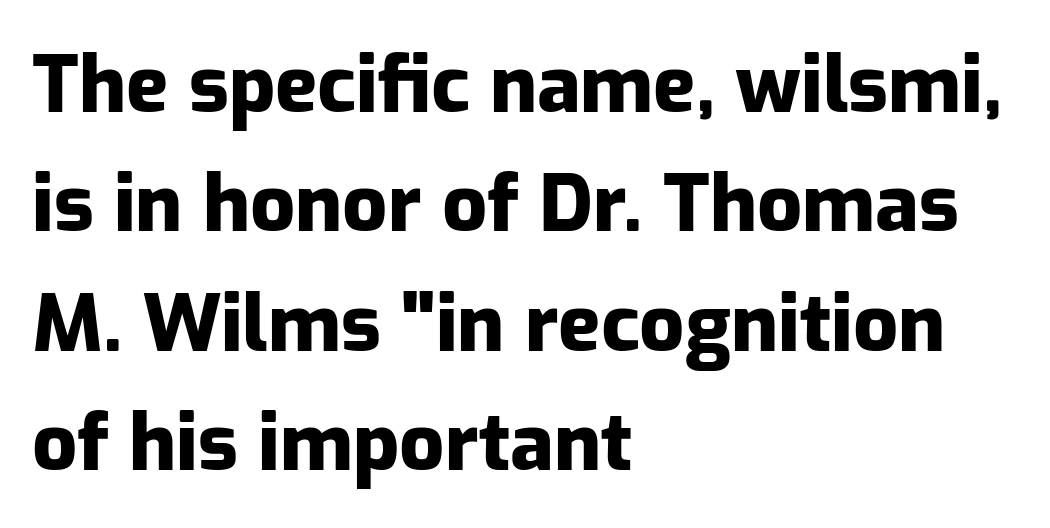
Q: Is the text bold? A: Yes.
Q: Is the text italic (slanted)? A: No, it is upright.
Q: Is the typeface a serif or a sans-serif typeface? A: Sans-serif.
Q: Is the text underlined? A: No.
Q: How is the paragraph aligned? A: Left-aligned.
Q: Is the spacing between letters normal or unusually wide? A: Normal.
Q: Is the spacing between lines tight, normal or loose? A: Normal.
Q: Width (condensed, normal, or wide)? A: Normal.
Q: Stroke contrast? A: Low.
Q: x-height? A: Medium.
Q: Monospaced? A: No.
